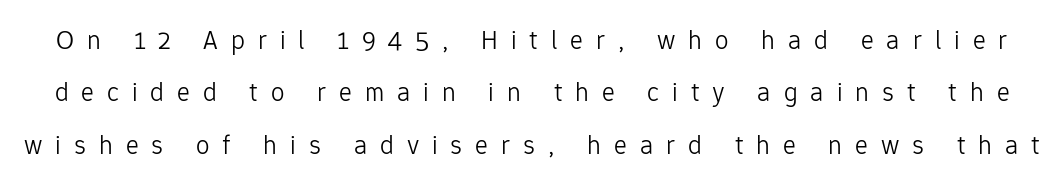
Q: Is the text bold? A: No.
Q: Is the text italic (slanted)? A: No, it is upright.
Q: Is the text underlined? A: No.
Q: Is the spacing between letters normal or unusually wide? A: Unusually wide.
Q: Is the spacing between lines tight, normal or loose? A: Loose.
